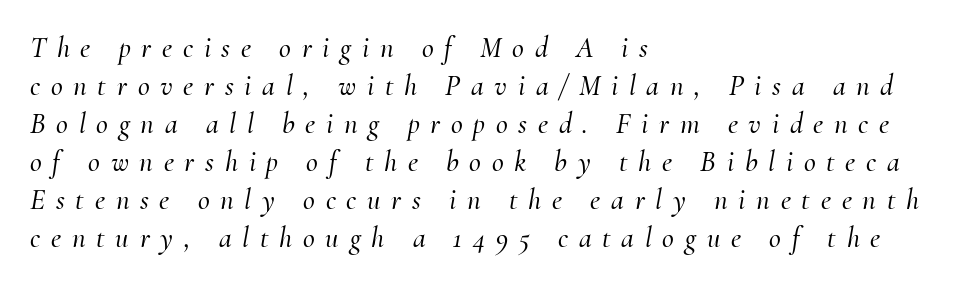
The line texture is sparse and dotted thanks to wide tracking. The rows are spaced the way most documents space them. In terms of posture, this sample is oblique. Unmarked baselines from the first word to the last. Looks like regular typesetting: each glyph gets only the width it needs. A classic flush-left, rag-right setting is used for this passage.
